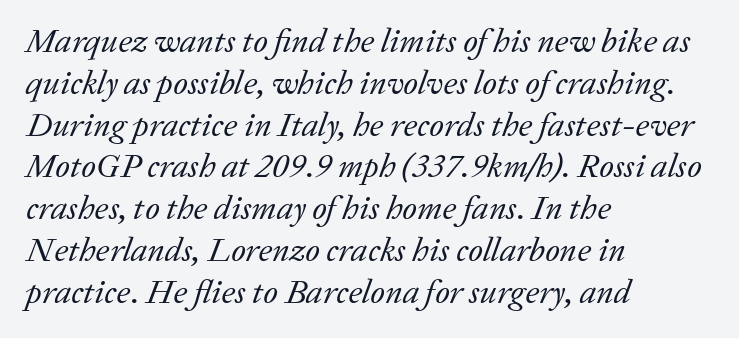
Q: Is the text bold? A: No.
Q: Is the text italic (slanted)? A: Yes, it leans right by about 20 degrees.
Q: Is the typeface a serif or a sans-serif typeface? A: Serif.
Q: Is the text underlined? A: No.
Q: How is the paragraph aligned? A: Left-aligned.
Q: Is the spacing between letters normal or unusually wide? A: Normal.
Q: Width (condensed, normal, or wide)? A: Normal.
Q: Stroke contrast? A: Low.
Q: x-height? A: Medium.
Q: Monospaced? A: No.
